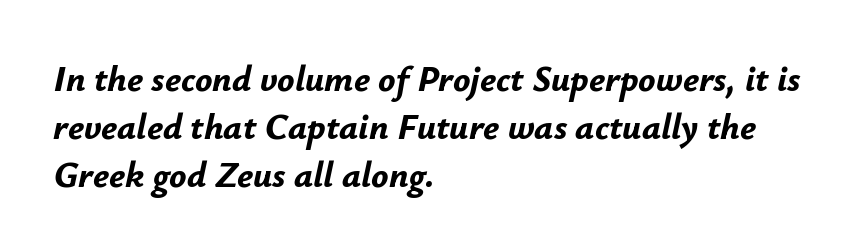
The compositor pushed each line to the left boundary. Yep, that's italic — everything's leaning. A clean baseline with only descenders dipping below it. Regarding leading, the lines here are spaced in the standard way.
